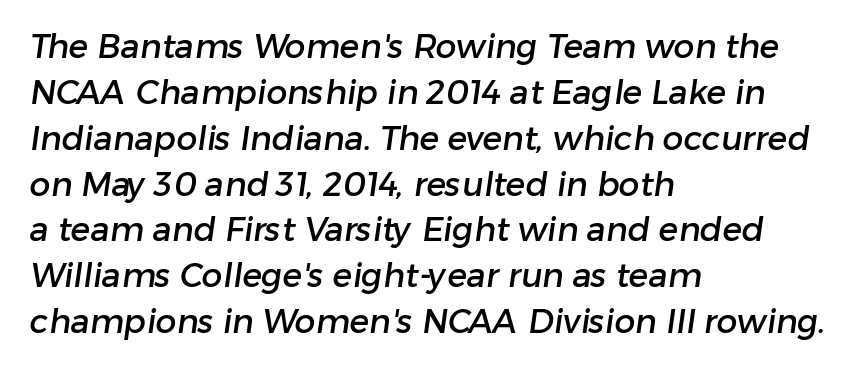
{"serif": "no", "width": "normal", "stroke_contrast": "low", "x_height": "medium", "monospaced": "no", "underline": "no", "align": "left", "line_spacing": "normal", "line_spacing_ratio": 1.39, "letter_spacing": "normal", "letter_spacing_em": 0.0, "glyph_px": 33}
